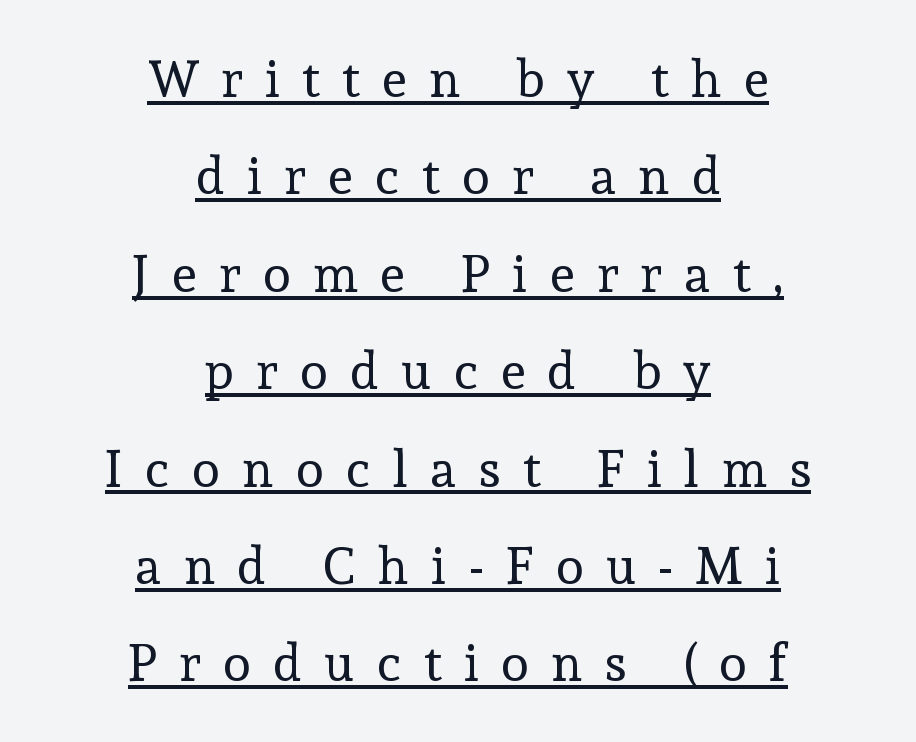
The image shows 51 px regular-weight serif type, upright; set centered, loose line spacing (1.91x), unusually wide letter spacing (+0.44 em), underlined; a medium x-height.
